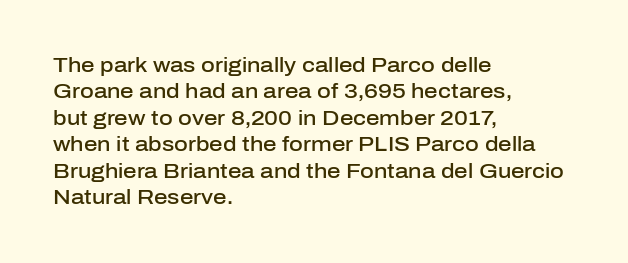
Its strokes are somewhat broadened, the hallmark of semibold type. Notice how descenders clear the ascenders below comfortably — that's standard leading. The letters stand straight up with perfectly vertical stems. Compared with a centered layout, this one pins lines to the left instead.
